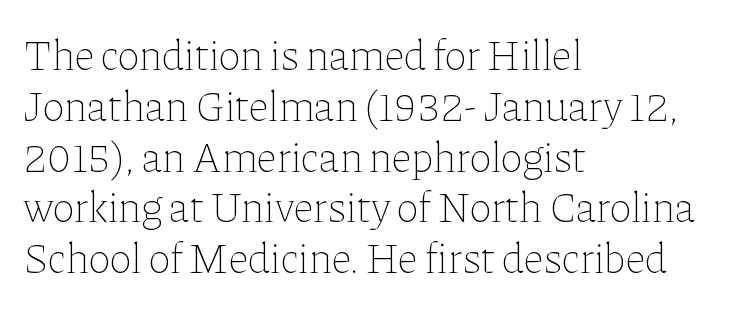
The image shows 42 px thin type, upright; set left-aligned, line spacing 1.21x, normal letter spacing, not underlined; low stroke contrast and a medium x-height.
